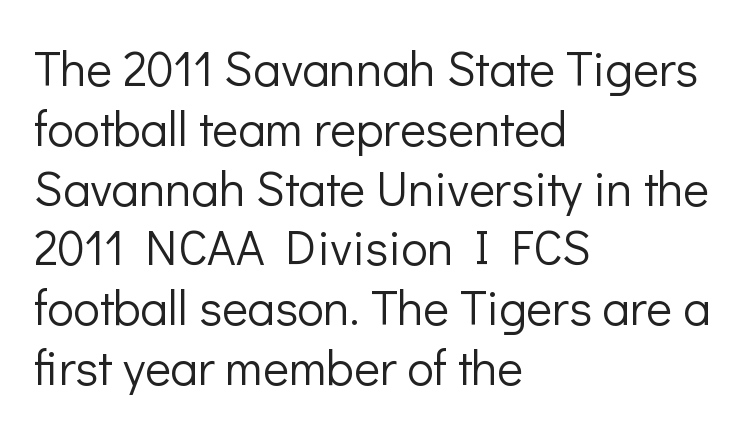
Q: Is the text bold? A: No.
Q: Is the text italic (slanted)? A: No, it is upright.
Q: Is the typeface a serif or a sans-serif typeface? A: Sans-serif.
Q: Is the text underlined? A: No.
Q: How is the paragraph aligned? A: Left-aligned.
Q: Is the spacing between letters normal or unusually wide? A: Normal.
Q: Width (condensed, normal, or wide)? A: Normal.
Q: Stroke contrast? A: Low.
Q: x-height? A: Medium.
Q: Monospaced? A: No.
